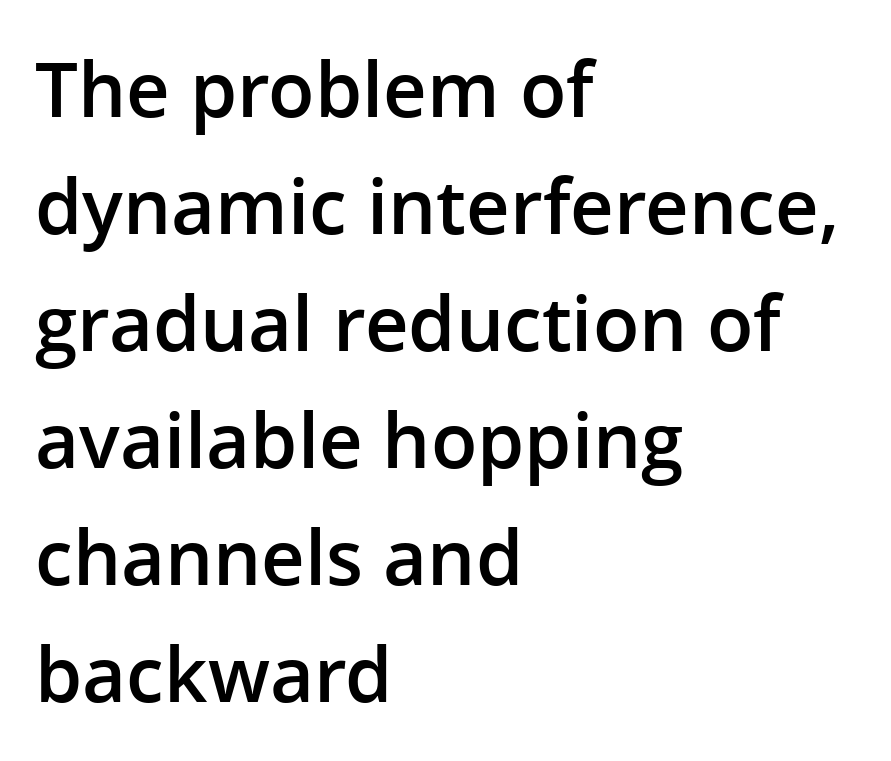
{"serif": "no", "italic": "no", "bold": "semi", "weight": "semibold", "width": "normal", "stroke_contrast": "low", "x_height": "medium", "monospaced": "no", "underline": "no", "align": "left", "line_spacing": "normal", "line_spacing_ratio": 1.54, "letter_spacing": "normal", "letter_spacing_em": 0.0, "glyph_px": 76}
